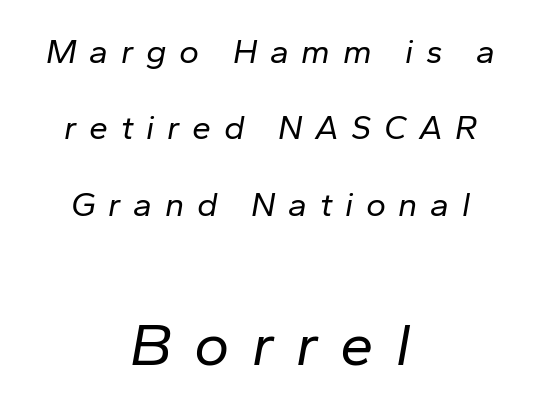
{"italic": "yes", "lean": "right", "slant_degrees": 10, "bold": "no", "weight": "regular", "width": "normal", "stroke_contrast": "low", "x_height": "medium", "monospaced": "no", "underline": "no", "align": "center", "line_spacing": "loose", "line_spacing_ratio": 2.25, "letter_spacing": "wide", "letter_spacing_em": 0.37, "larger_block": "second", "size_ratio": 1.76, "glyph_px": 60}
